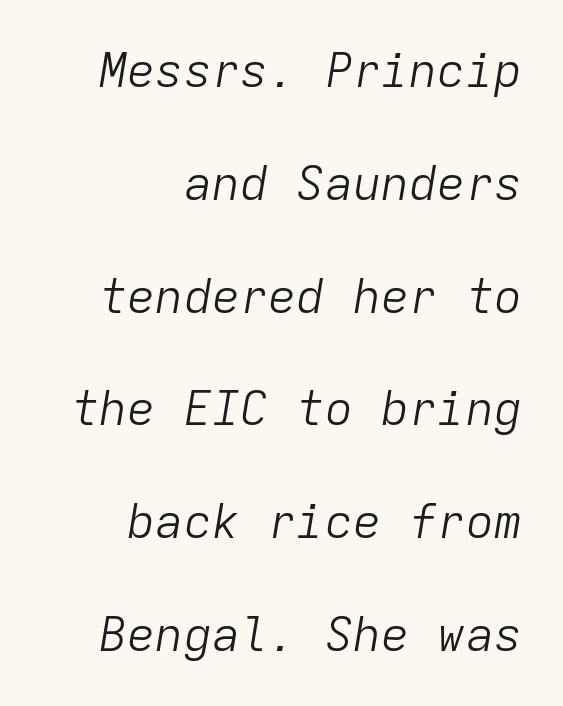
The image shows 47 px light type, italic (leaning right), monospaced; set right-aligned, loose line spacing (2.4x), normal letter spacing, not underlined; low stroke contrast and a medium x-height.
